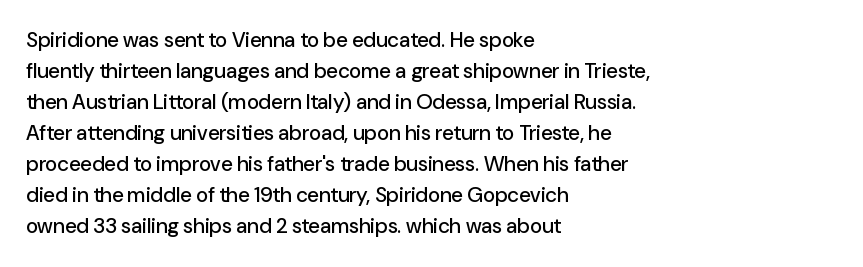
{"italic": "no", "underline": "no", "align": "left", "line_spacing": "normal", "line_spacing_ratio": 1.48, "letter_spacing": "normal", "letter_spacing_em": 0.0, "glyph_px": 21}
